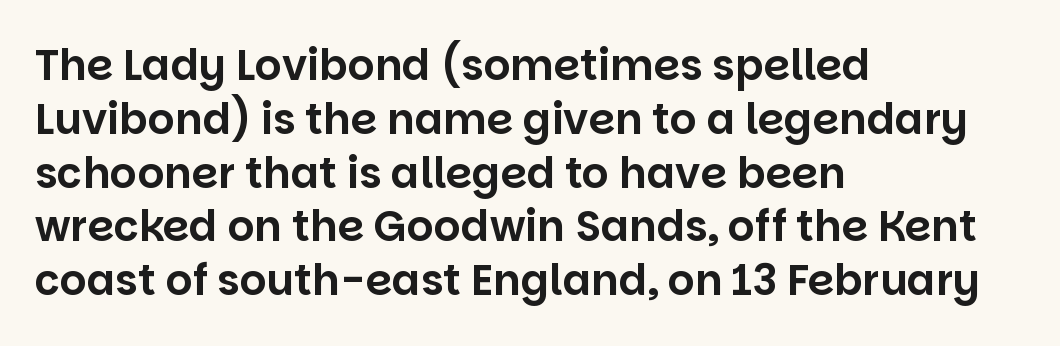
The image shows 42 px sans-serif type, upright; set left-aligned, normal line spacing (1.28x), normal letter spacing, not underlined; low stroke contrast and a large x-height.
